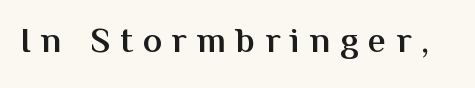
The space beneath each line is pristine and unruled. Stroke thickness is moderately raised; the sample reads as semibold. The passage shown is typed in a proportional face where columns would drift. Look at the bottom of the vertical strokes: they stop flat, with no serifs.
